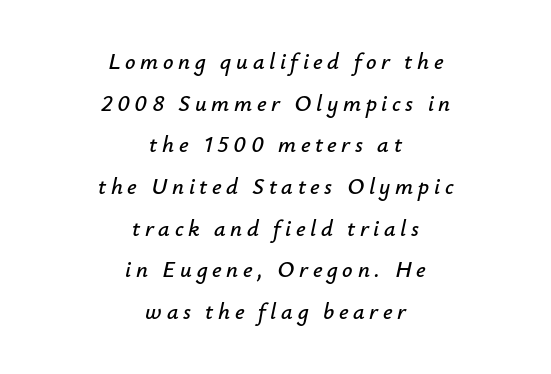
{"italic": "yes", "lean": "right", "slant_degrees": 12, "underline": "no", "align": "center", "line_spacing_ratio": 1.81, "letter_spacing": "wide", "letter_spacing_em": 0.2, "glyph_px": 23}
